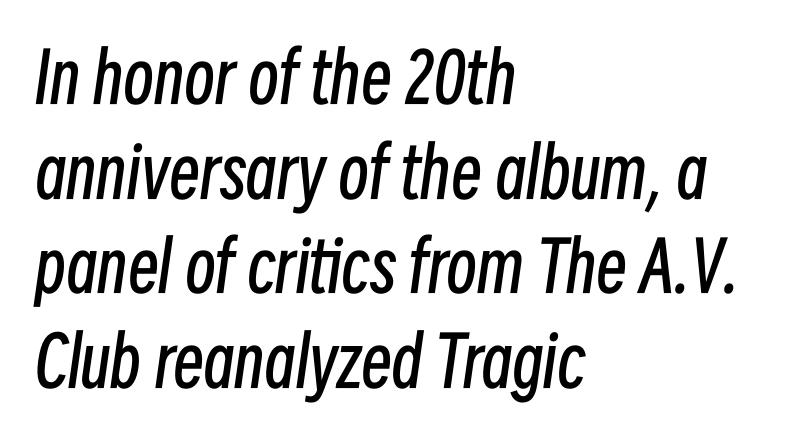
How are the letters spaced? Ordinarily, with no added tracking. Each letter keeps its own natural width here, so spacing adapts to shape. The passage shown is not bold in any degree. Honestly, the row spacing looks completely unremarkable. The compositor pushed each line to the left boundary. You can tell it's italic because the verticals aren't actually vertical.
